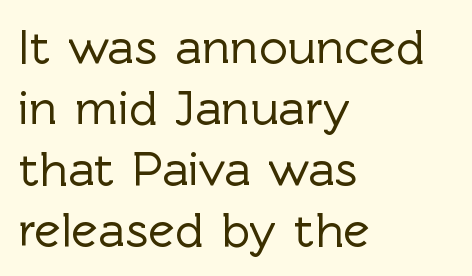
Q: Is the text italic (slanted)? A: No, it is upright.
Q: Is the typeface a serif or a sans-serif typeface? A: Sans-serif.
Q: Is the text underlined? A: No.
Q: How is the paragraph aligned? A: Left-aligned.
Q: Is the spacing between letters normal or unusually wide? A: Normal.
Q: Width (condensed, normal, or wide)? A: Normal.
Q: x-height? A: Medium.
Q: Monospaced? A: No.
